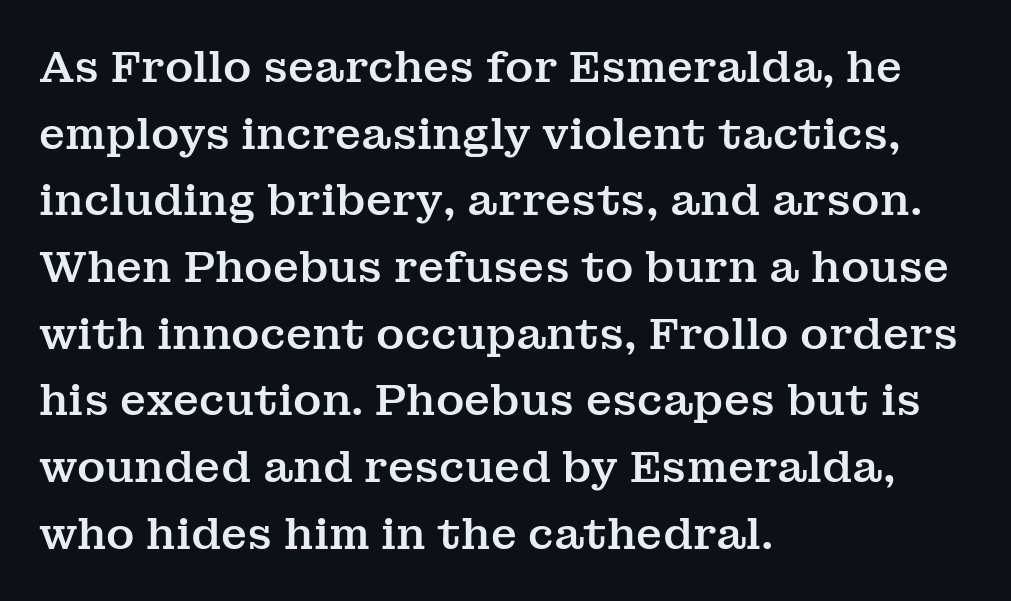
Compared with typical body copy, the letter spacing here is the same. Unlike italic type, these characters show no tilt at all. Observe the serifs anchoring each vertical stroke in this sample. Casual observation: everything's shoved over to the left. The words here are not underlined.
